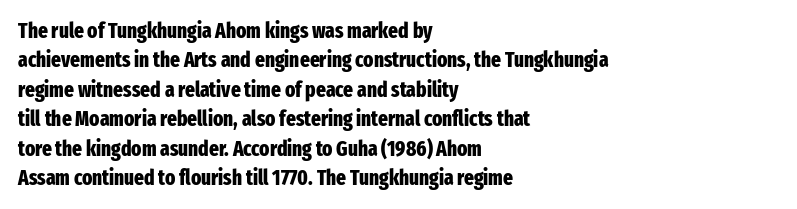
The image shows 21 px bold type, upright; set left-aligned, normal line spacing (1.4x), normal letter spacing, not underlined.
